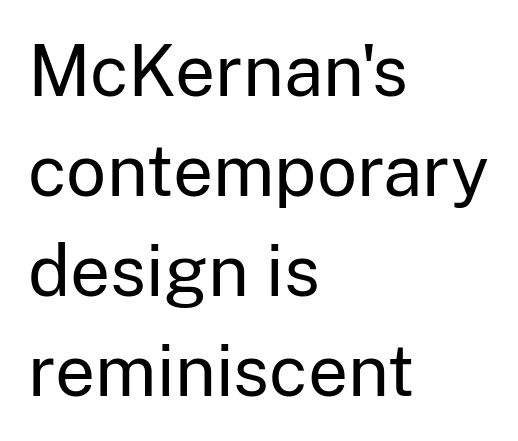
{"serif": "no", "italic": "no", "bold": "no", "weight": "regular", "width": "normal", "stroke_contrast": "low", "x_height": "medium", "monospaced": "no", "underline": "no", "align": "left", "line_spacing": "normal", "line_spacing_ratio": 1.41, "letter_spacing": "normal", "letter_spacing_em": 0.0, "glyph_px": 71}
